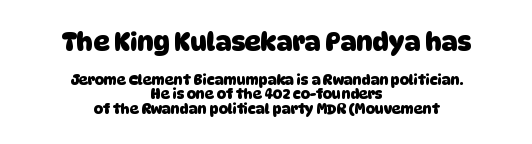
{"bold": "yes", "underline": "no", "align": "center", "line_spacing": "tight", "line_spacing_ratio": 1.01, "letter_spacing": "normal", "letter_spacing_em": 0.0, "larger_block": "first", "size_ratio": 1.79, "glyph_px": 25}
